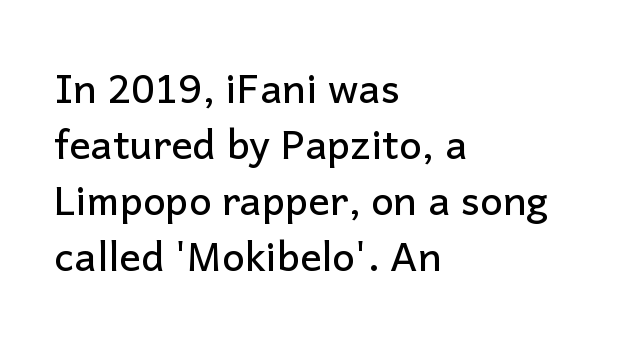
The image shows 40 px sans-serif type, upright; set left-aligned, normal line spacing (1.4x), normal letter spacing, not underlined; low stroke contrast and a medium x-height.
